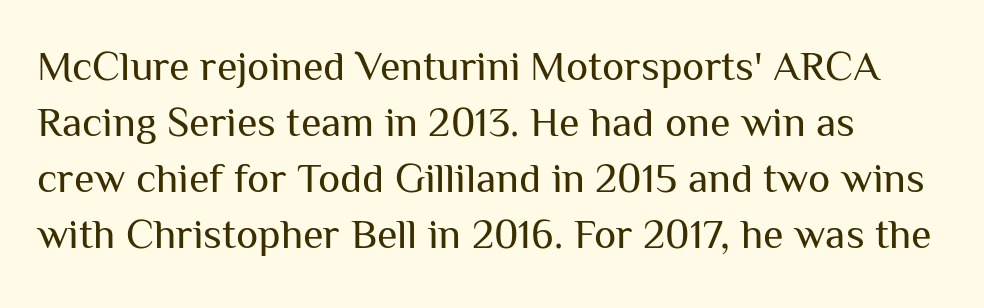
The image shows 42 px regular-weight sans-serif type, upright; set left-aligned, normal line spacing (1.33x), normal letter spacing, not underlined; medium stroke contrast and a medium x-height.
